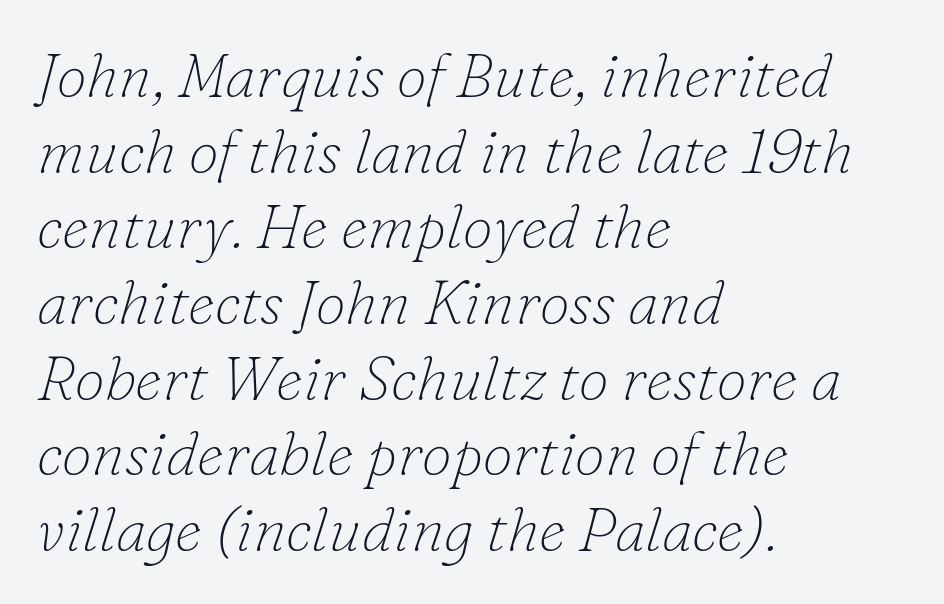
The image shows 61 px thin serif type, italic (leaning right); set left-aligned, line spacing 1.24x, normal letter spacing, not underlined; low stroke contrast and a small x-height.
